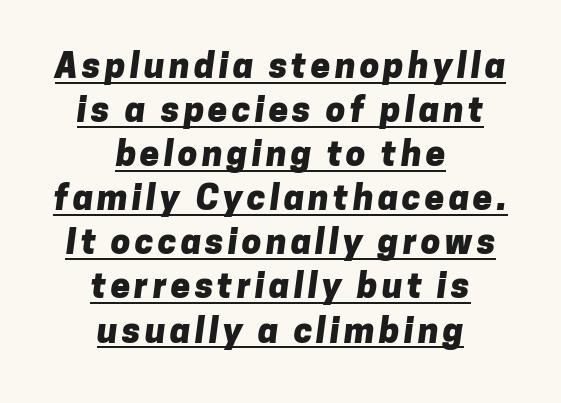
A typographer would call this underscored text. Leading: standard. This sample is center-justified, so both line endings float freely. This is sans-serif lettering, the kind often seen on screens and signage.
